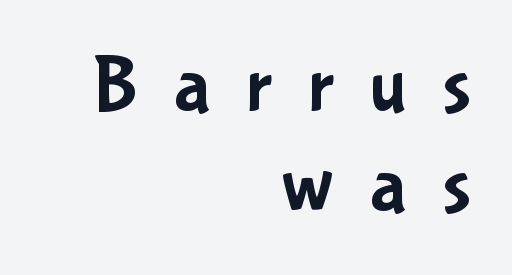
Q: Is the text italic (slanted)? A: No, it is upright.
Q: Is the typeface a serif or a sans-serif typeface? A: Sans-serif.
Q: Is the text underlined? A: No.
Q: How is the paragraph aligned? A: Right-aligned.
Q: Is the spacing between letters normal or unusually wide? A: Unusually wide.
Q: Is the spacing between lines tight, normal or loose? A: Normal.
Q: Width (condensed, normal, or wide)? A: Condensed.
Q: Stroke contrast? A: Low.
Q: x-height? A: Medium.
Q: Monospaced? A: No.
